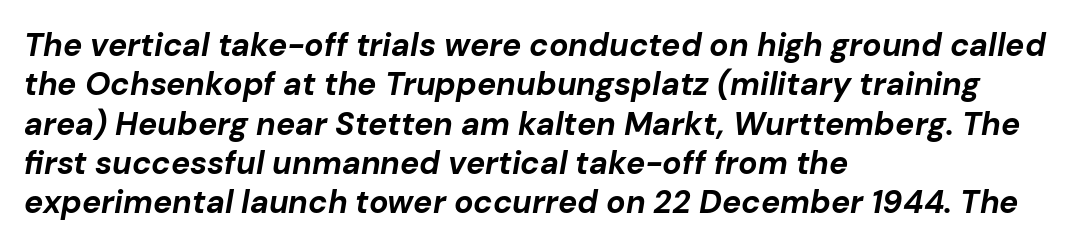
{"italic": "yes", "lean": "right", "slant_degrees": 10, "bold": "yes", "weight": "bold", "width": "normal", "stroke_contrast": "low", "x_height": "medium", "monospaced": "no", "underline": "no", "align": "left", "line_spacing_ratio": 1.23, "letter_spacing": "normal", "letter_spacing_em": 0.0, "glyph_px": 32}
